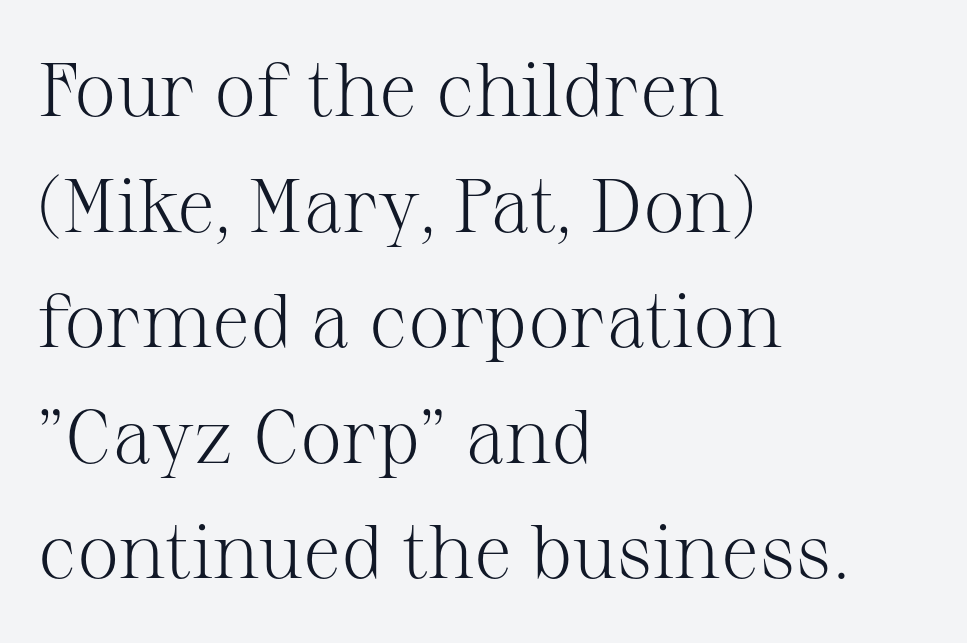
Line beginnings align vertically; line endings do not. Each new line begins a customary step beneath the previous one. What stands out about the letter spacing? Nothing — it is the standard amount. To sum up the face: it has serifs. Here the designer chose a conventional face with non-uniform glyph widths.
